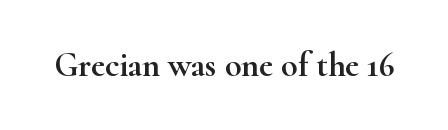
{"serif": "yes", "italic": "no", "width": "wide", "stroke_contrast": "high", "x_height": "small", "monospaced": "no", "underline": "no", "letter_spacing": "normal", "letter_spacing_em": 0.0, "glyph_px": 34}
